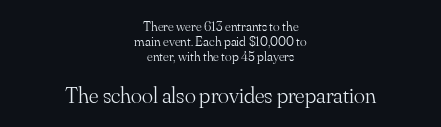
Here the glyphs are tracked normally, forming tight word shapes. The zone under the glyphs is completely vacant. These two chunks differ in scale, with the bottom chunk taking the larger measure. Summary of vertical rhythm: compact, with narrow interline spacing. The whitespace from short lines is split evenly between both sides. Stems here are at most as thick as an everyday book face.
